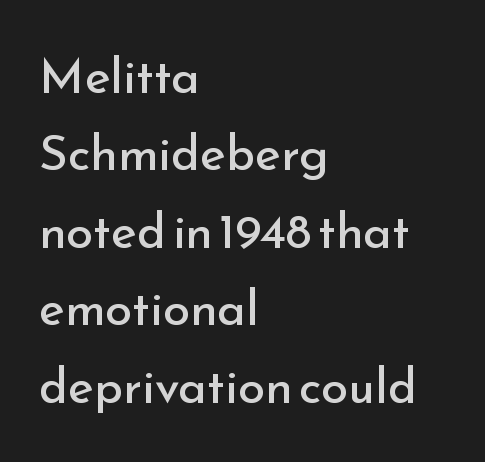
Q: Is the text bold? A: No.
Q: Is the text italic (slanted)? A: No, it is upright.
Q: Is the typeface a serif or a sans-serif typeface? A: Sans-serif.
Q: Is the text underlined? A: No.
Q: How is the paragraph aligned? A: Left-aligned.
Q: Is the spacing between letters normal or unusually wide? A: Normal.
Q: Is the spacing between lines tight, normal or loose? A: Normal.
Q: Width (condensed, normal, or wide)? A: Normal.
Q: Stroke contrast? A: Low.
Q: x-height? A: Small.
Q: Monospaced? A: No.
